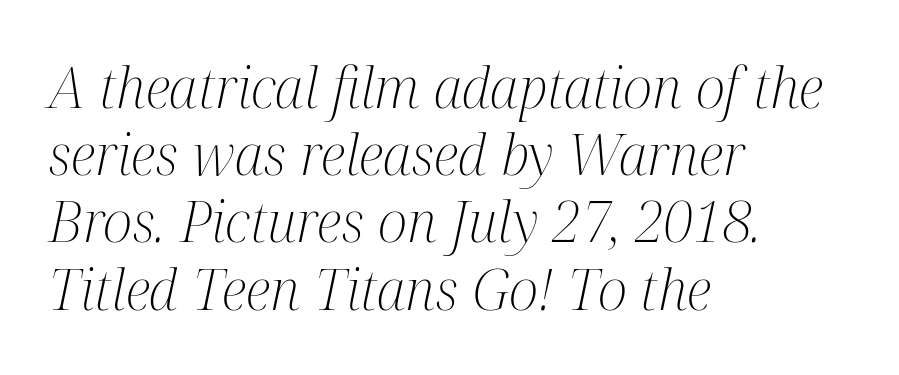
The whole block is typeset with a tilt. These lines are composed in type with serifs. A typesetter would call this zero additional tracking. Weight: in the light-to-regular range.
